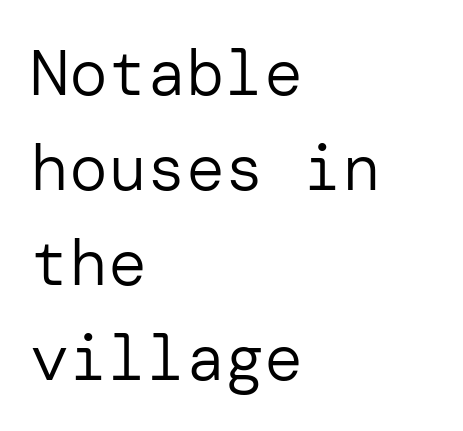
{"serif": "no", "italic": "no", "bold": "no", "weight": "regular", "width": "normal", "stroke_contrast": "low", "x_height": "medium", "underline": "no", "align": "left", "line_spacing": "normal", "line_spacing_ratio": 1.46, "letter_spacing": "normal", "letter_spacing_em": 0.0, "glyph_px": 65}
